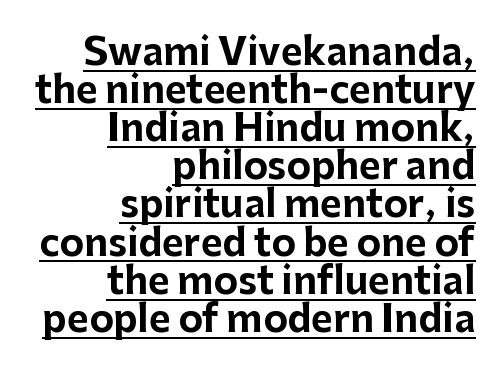
{"serif": "no", "italic": "no", "bold": "yes", "weight": "bold", "width": "normal", "stroke_contrast": "low", "x_height": "medium", "monospaced": "no", "underline": "yes", "align": "right", "line_spacing": "tight", "line_spacing_ratio": 1.03, "letter_spacing": "normal", "letter_spacing_em": 0.0, "glyph_px": 37}
